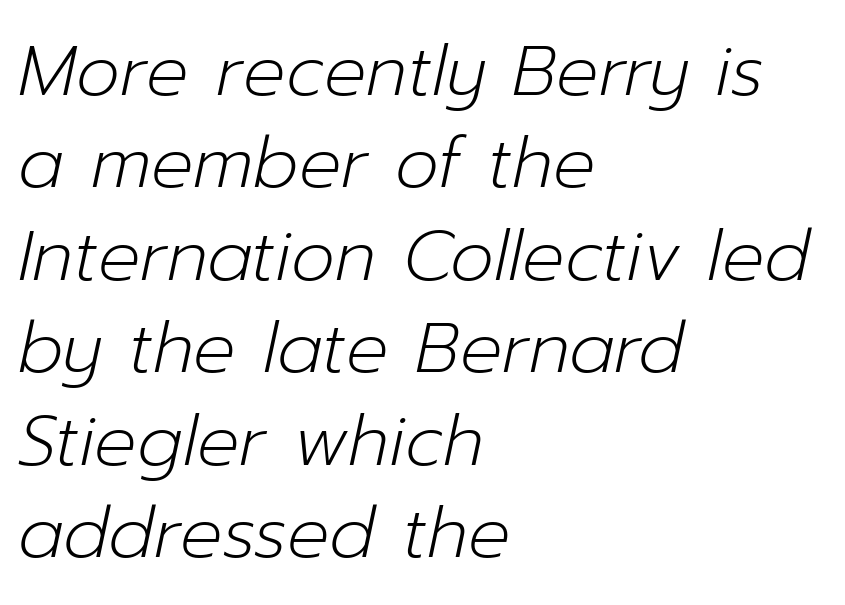
Q: Is the text bold? A: No.
Q: Is the text italic (slanted)? A: Yes, it leans right by about 12 degrees.
Q: Is the text underlined? A: No.
Q: How is the paragraph aligned? A: Left-aligned.
Q: Is the spacing between letters normal or unusually wide? A: Normal.
Q: Is the spacing between lines tight, normal or loose? A: Normal.
Q: Width (condensed, normal, or wide)? A: Normal.
Q: Stroke contrast? A: Low.
Q: x-height? A: Medium.
Q: Monospaced? A: No.
